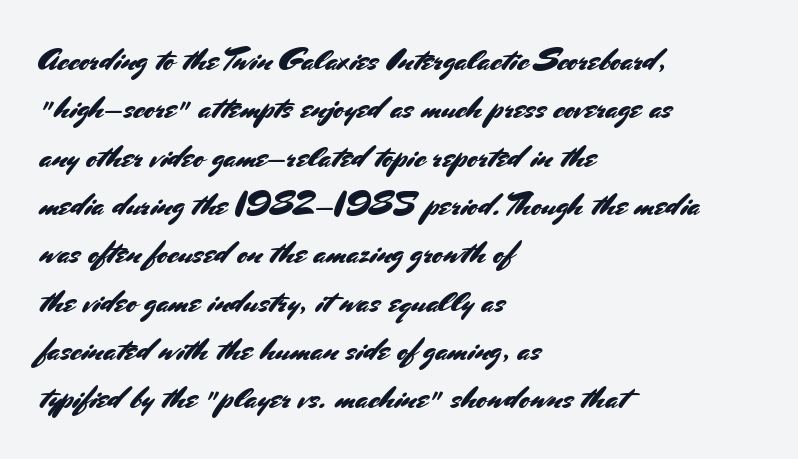
{"serif": "no", "width": "normal", "stroke_contrast": "medium", "x_height": "small", "monospaced": "no", "underline": "no", "align": "left", "line_spacing": "normal", "line_spacing_ratio": 1.51, "letter_spacing": "normal", "letter_spacing_em": 0.0, "glyph_px": 32}
